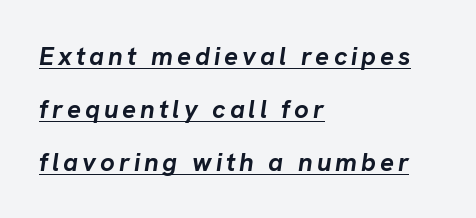
{"italic": "yes", "lean": "right", "slant_degrees": 8, "bold": "yes", "underline": "yes", "align": "left", "line_spacing": "loose", "line_spacing_ratio": 2.03, "glyph_px": 26}
